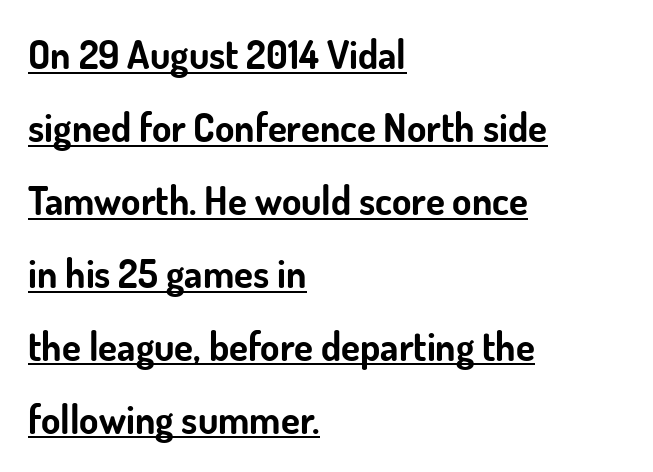
Serif or sans? Sans — the stroke terminals are bare. What weight is shown? A full bold with thick strokes. Underlined type. The setting favours the left margin, as ordinary paragraphs usually do. The type sits square on the baseline with zero lean.
